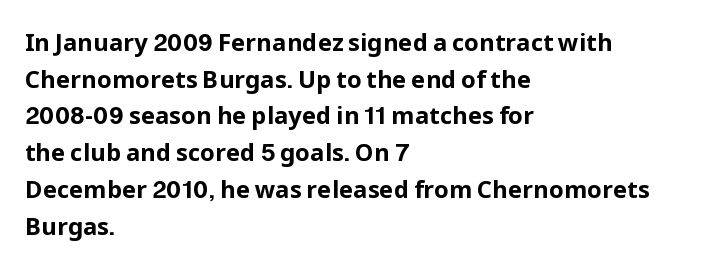
{"italic": "no", "bold": "yes", "underline": "no", "align": "left", "line_spacing": "normal", "line_spacing_ratio": 1.53, "letter_spacing": "normal", "letter_spacing_em": 0.0, "glyph_px": 24}
